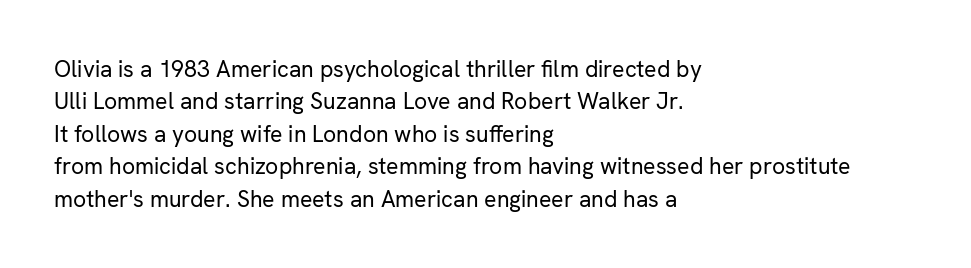
Q: Is the text bold? A: No.
Q: Is the text italic (slanted)? A: No, it is upright.
Q: Is the text underlined? A: No.
Q: How is the paragraph aligned? A: Left-aligned.
Q: Is the spacing between letters normal or unusually wide? A: Normal.
Q: Is the spacing between lines tight, normal or loose? A: Normal.
